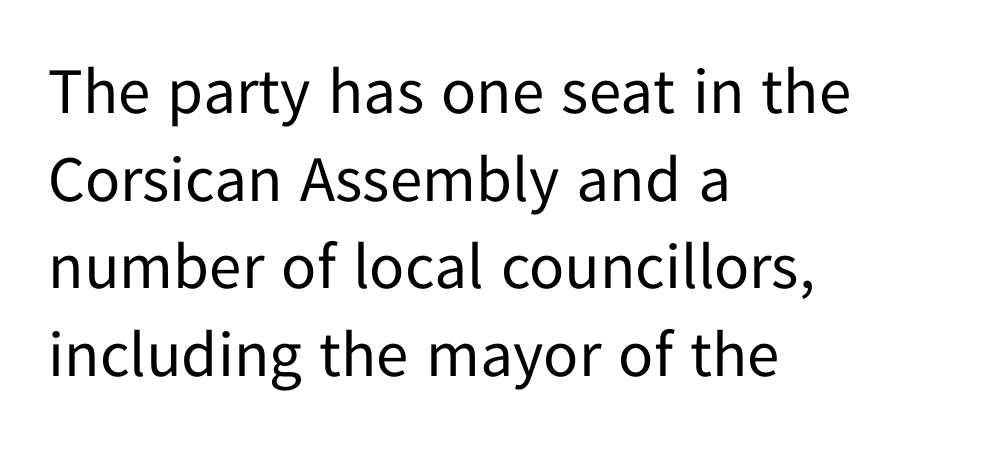
The lettering holds an erect, upright posture throughout. Are there feet on the stems? There aren't — it's a sans. Is this a fixed-width face? No — the glyphs have proportional, varying widths. The compositor pushed each line to the left boundary.
